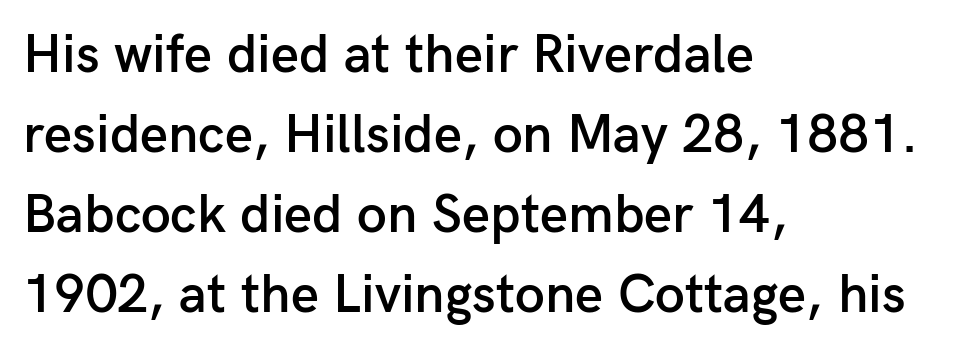
Q: Is the text bold? A: Semi-bold.
Q: Is the text italic (slanted)? A: No, it is upright.
Q: Is the typeface a serif or a sans-serif typeface? A: Sans-serif.
Q: Is the text underlined? A: No.
Q: How is the paragraph aligned? A: Left-aligned.
Q: Is the spacing between letters normal or unusually wide? A: Normal.
Q: Is the spacing between lines tight, normal or loose? A: Normal.
Q: Width (condensed, normal, or wide)? A: Normal.
Q: Stroke contrast? A: Low.
Q: x-height? A: Medium.
Q: Monospaced? A: No.
